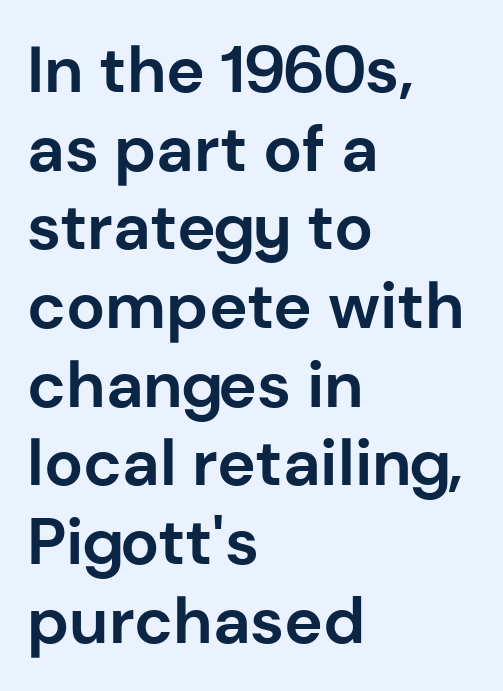
Q: Is the text bold? A: Yes.
Q: Is the text italic (slanted)? A: No, it is upright.
Q: Is the typeface a serif or a sans-serif typeface? A: Sans-serif.
Q: Is the text underlined? A: No.
Q: How is the paragraph aligned? A: Left-aligned.
Q: Is the spacing between letters normal or unusually wide? A: Normal.
Q: Width (condensed, normal, or wide)? A: Normal.
Q: Stroke contrast? A: Low.
Q: x-height? A: Medium.
Q: Monospaced? A: No.
